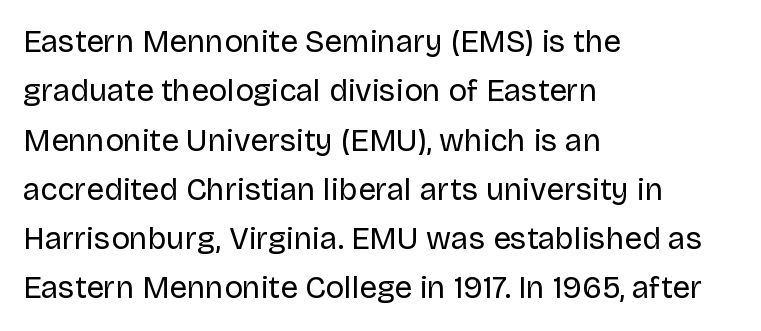
This rendering uses left alignment, leaving the right contour irregular. Regarding serifs, this sample does without them. This sample uses an upright cut, with every glyph sitting square on the baseline. The baseline area is clear.
